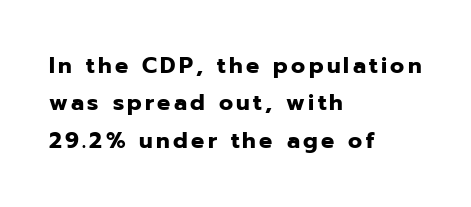
{"italic": "no", "bold": "yes", "underline": "no", "align": "left", "line_spacing": "normal", "line_spacing_ratio": 1.7, "glyph_px": 22}
